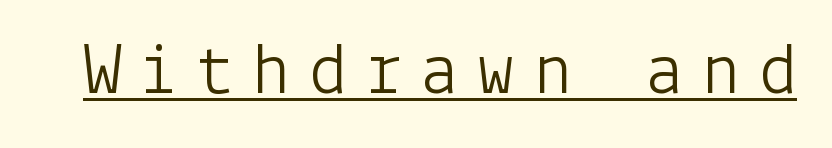
{"serif": "no", "italic": "no", "bold": "no", "weight": "light", "width": "normal", "stroke_contrast": "low", "x_height": "medium", "underline": "yes", "letter_spacing": "wide", "letter_spacing_em": 0.25, "glyph_px": 75}
